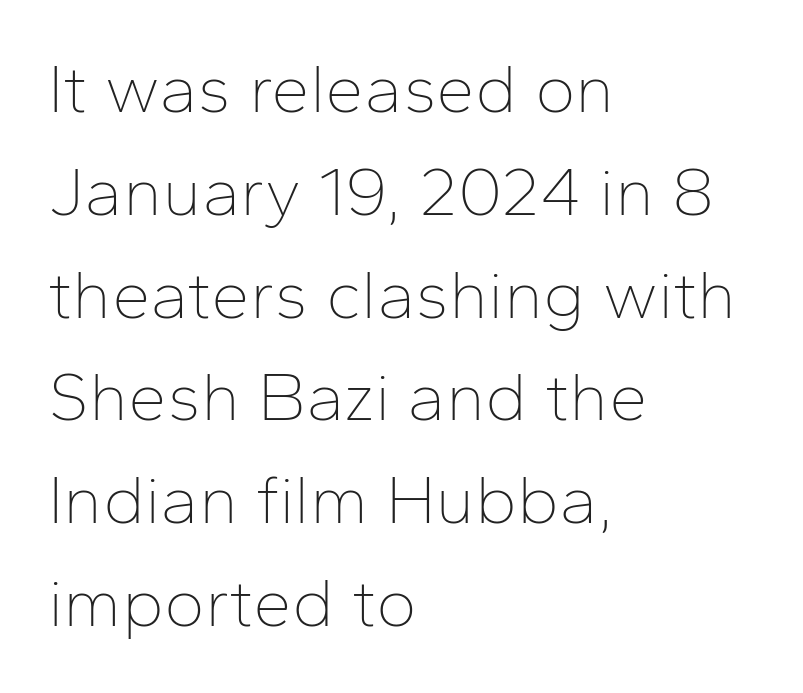
Does extra space separate the letters? No, they use regular spacing. When letters stand straight like this, we call the style roman or upright. Are there feet on the stems? There aren't — it's a sans. Caption: multi-line text, flush left, ragged right. You could not count columns in this text — the font is proportionally spaced.
